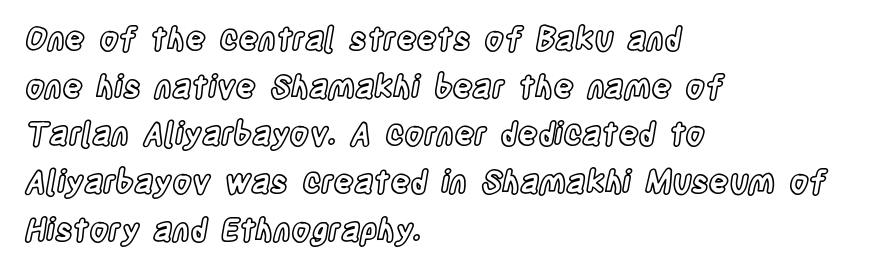
{"width": "condensed", "x_height": "large", "monospaced": "no", "underline": "no", "align": "left", "line_spacing": "normal", "line_spacing_ratio": 1.54, "letter_spacing": "normal", "letter_spacing_em": 0.0, "glyph_px": 31}
